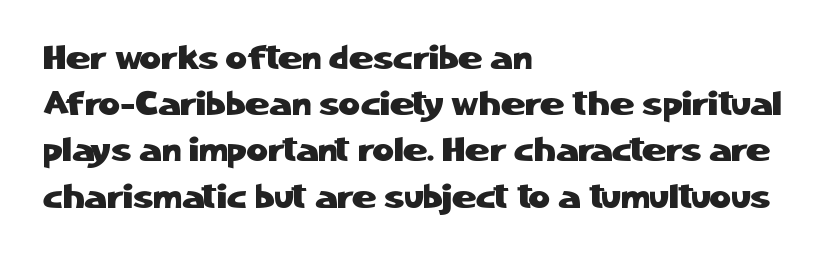
Q: Is the text italic (slanted)? A: No, it is upright.
Q: Is the typeface a serif or a sans-serif typeface? A: Sans-serif.
Q: Is the text underlined? A: No.
Q: How is the paragraph aligned? A: Left-aligned.
Q: Is the spacing between letters normal or unusually wide? A: Normal.
Q: Is the spacing between lines tight, normal or loose? A: Normal.
Q: Width (condensed, normal, or wide)? A: Normal.
Q: Stroke contrast? A: Low.
Q: x-height? A: Medium.
Q: Monospaced? A: No.
